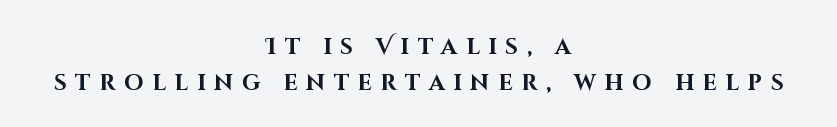
{"italic": "no", "bold": "yes", "underline": "no", "align": "center", "line_spacing": "normal", "line_spacing_ratio": 1.62, "letter_spacing": "wide", "letter_spacing_em": 0.4, "glyph_px": 22}
